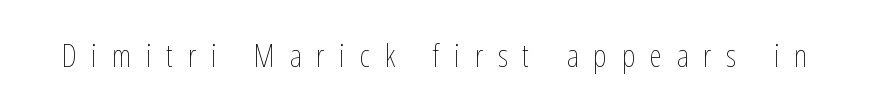
{"italic": "no", "bold": "no", "weight": "thin", "width": "condensed", "stroke_contrast": "low", "x_height": "medium", "monospaced": "no", "underline": "no", "letter_spacing": "wide", "letter_spacing_em": 0.46, "glyph_px": 32}
